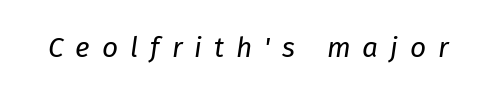
{"italic": "yes", "lean": "right", "slant_degrees": 8, "bold": "no", "weight": "regular", "width": "normal", "stroke_contrast": "low", "x_height": "medium", "monospaced": "no", "underline": "no", "letter_spacing": "wide", "letter_spacing_em": 0.43, "glyph_px": 28}
